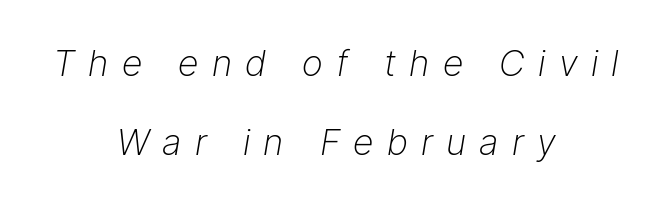
Q: Is the text bold? A: No.
Q: Is the text italic (slanted)? A: Yes, it leans right by about 9 degrees.
Q: Is the text underlined? A: No.
Q: How is the paragraph aligned? A: Centered.
Q: Is the spacing between letters normal or unusually wide? A: Unusually wide.
Q: Is the spacing between lines tight, normal or loose? A: Loose.
Q: Width (condensed, normal, or wide)? A: Normal.
Q: Stroke contrast? A: Low.
Q: x-height? A: Medium.
Q: Monospaced? A: No.
